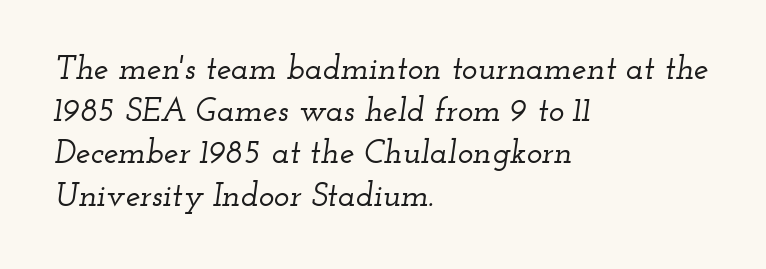
The horizontal fit of the characters is conventional and even. The rendering uses natural spacing where letterforms have individual widths. The passage is arranged the way most books set body copy — flush left. Observe the serifs anchoring each vertical stroke in this sample.
